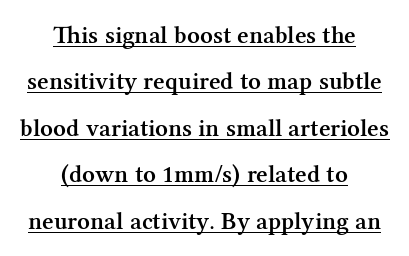
The image shows 25 px text type, upright; set centered, line spacing 1.86x, normal letter spacing, underlined.
